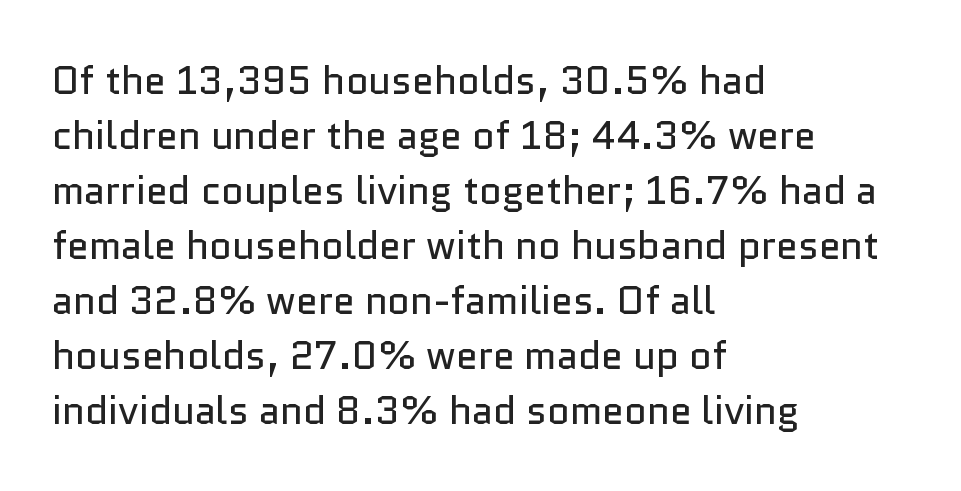
Q: Is the text bold? A: No.
Q: Is the text italic (slanted)? A: No, it is upright.
Q: Is the typeface a serif or a sans-serif typeface? A: Sans-serif.
Q: Is the text underlined? A: No.
Q: How is the paragraph aligned? A: Left-aligned.
Q: Is the spacing between letters normal or unusually wide? A: Normal.
Q: Is the spacing between lines tight, normal or loose? A: Normal.
Q: Width (condensed, normal, or wide)? A: Normal.
Q: Stroke contrast? A: Low.
Q: x-height? A: Medium.
Q: Monospaced? A: No.
